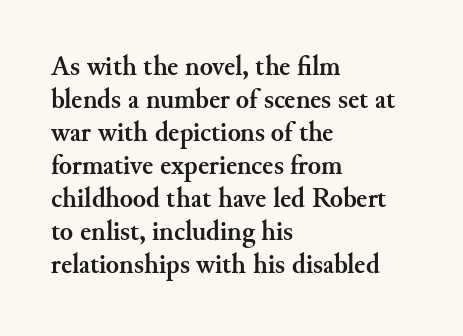
Words float on clear page, feet unadorned. Does the lettering tilt? It doesn't — this is upright. Visually the block forms a straight wall on the left and a jagged coastline on the right. These words are printed bold, with thick strokes throughout. Characters follow at the spacing the type designer built in.
